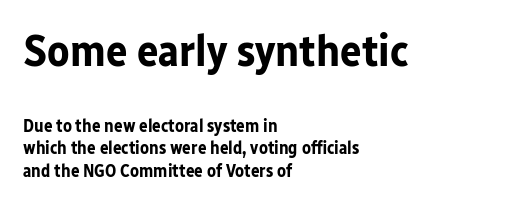
Q: Is the text bold? A: Yes.
Q: Is the text italic (slanted)? A: No, it is upright.
Q: Is the typeface a serif or a sans-serif typeface? A: Sans-serif.
Q: Is the text underlined? A: No.
Q: How is the paragraph aligned? A: Left-aligned.
Q: Is the spacing between letters normal or unusually wide? A: Normal.
Q: Which block of text is set in a larger size, the first (top) or the second (bottom)? A: The first (top) one.
Q: Width (condensed, normal, or wide)? A: Normal.
Q: Stroke contrast? A: Low.
Q: x-height? A: Medium.
Q: Monospaced? A: No.
